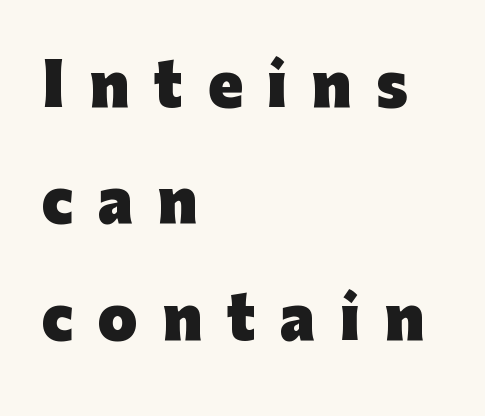
The image shows 57 px heavy sans-serif type, upright; set left-aligned, loose line spacing (2.04x), unusually wide letter spacing (+0.43 em), not underlined; low stroke contrast and a medium x-height.
